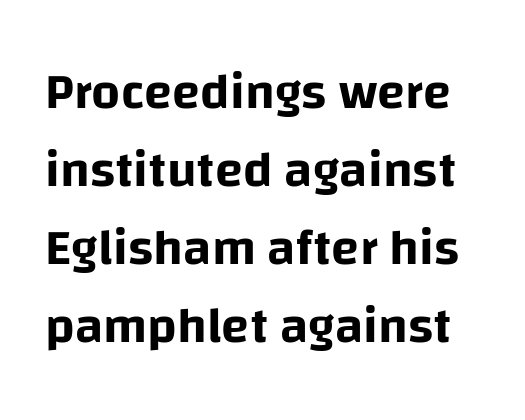
Q: Is the text italic (slanted)? A: No, it is upright.
Q: Is the typeface a serif or a sans-serif typeface? A: Sans-serif.
Q: Is the text underlined? A: No.
Q: Is the spacing between letters normal or unusually wide? A: Normal.
Q: Is the spacing between lines tight, normal or loose? A: Normal.
Q: Width (condensed, normal, or wide)? A: Normal.
Q: Stroke contrast? A: Low.
Q: x-height? A: Large.
Q: Monospaced? A: No.
